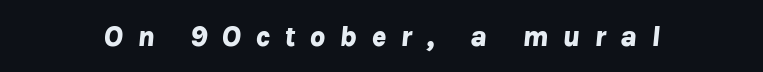
Q: Is the text bold? A: Yes.
Q: Is the text italic (slanted)? A: Yes, it leans right by about 8 degrees.
Q: Is the text underlined? A: No.
Q: Is the spacing between letters normal or unusually wide? A: Unusually wide.
Q: Width (condensed, normal, or wide)? A: Normal.
Q: Stroke contrast? A: Low.
Q: x-height? A: Medium.
Q: Monospaced? A: No.
